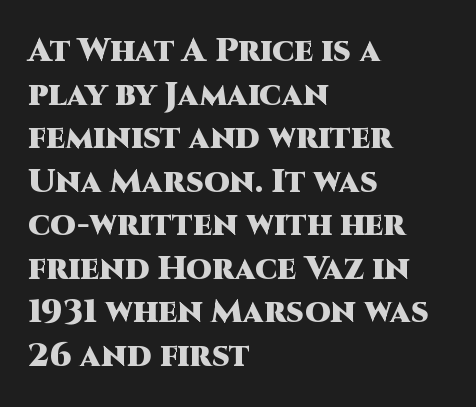
{"serif": "no", "italic": "no", "bold": "yes", "weight": "heavy", "width": "normal", "stroke_contrast": "high", "x_height": "large", "monospaced": "no", "underline": "no", "align": "left", "line_spacing": "normal", "line_spacing_ratio": 1.32, "letter_spacing": "normal", "letter_spacing_em": 0.0, "glyph_px": 33}
